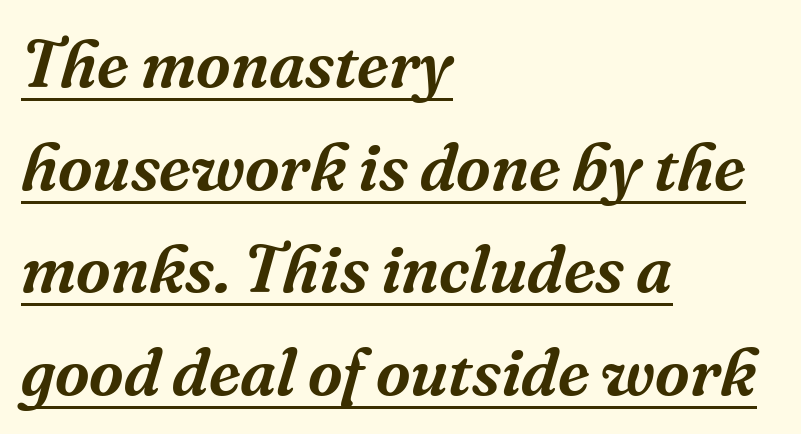
{"serif": "yes", "italic": "yes", "lean": "right", "slant_degrees": 16, "width": "normal", "stroke_contrast": "medium", "x_height": "medium", "monospaced": "no", "underline": "yes", "align": "left", "line_spacing": "normal", "line_spacing_ratio": 1.53, "letter_spacing": "normal", "letter_spacing_em": 0.0, "glyph_px": 67}
